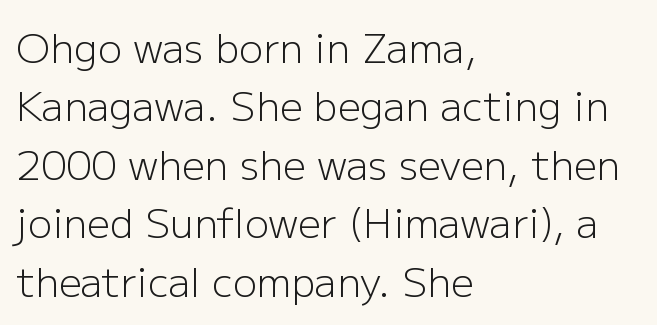
{"serif": "no", "italic": "no", "bold": "no", "weight": "light", "width": "normal", "stroke_contrast": "low", "x_height": "medium", "monospaced": "no", "underline": "no", "align": "left", "line_spacing": "normal", "line_spacing_ratio": 1.46, "letter_spacing": "normal", "letter_spacing_em": 0.0, "glyph_px": 40}
